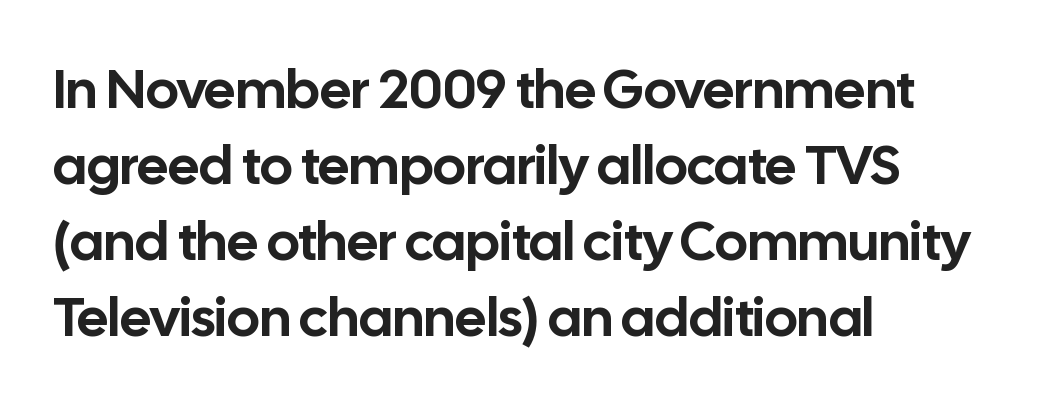
{"serif": "no", "italic": "no", "width": "normal", "stroke_contrast": "low", "x_height": "medium", "monospaced": "no", "underline": "no", "align": "left", "line_spacing": "normal", "line_spacing_ratio": 1.38, "letter_spacing": "normal", "letter_spacing_em": 0.0, "glyph_px": 55}
